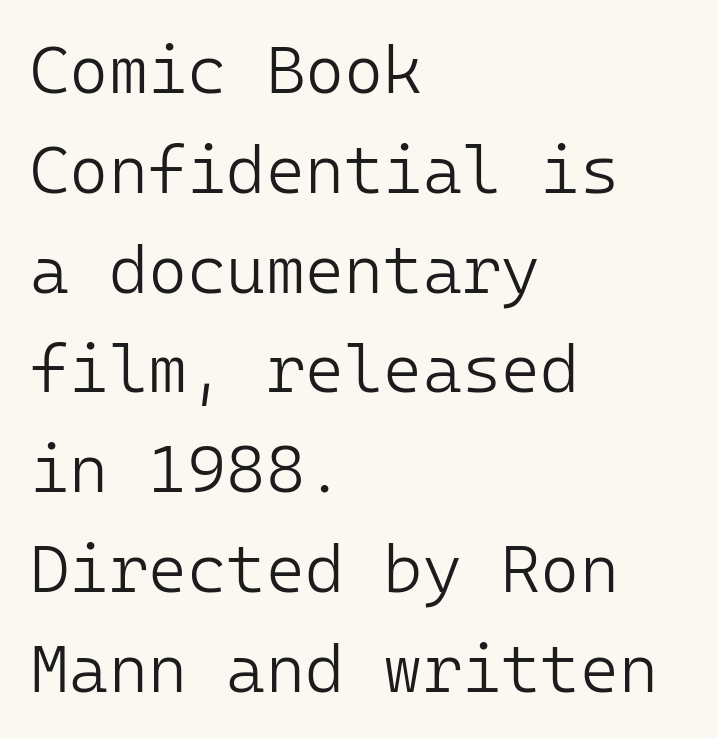
Q: Is the text bold? A: No.
Q: Is the text italic (slanted)? A: No, it is upright.
Q: Is the typeface a serif or a sans-serif typeface? A: Sans-serif.
Q: Is the text underlined? A: No.
Q: How is the paragraph aligned? A: Left-aligned.
Q: Is the spacing between letters normal or unusually wide? A: Normal.
Q: Is the spacing between lines tight, normal or loose? A: Normal.
Q: Width (condensed, normal, or wide)? A: Normal.
Q: Stroke contrast? A: Low.
Q: x-height? A: Medium.
Q: Monospaced? A: Yes.
